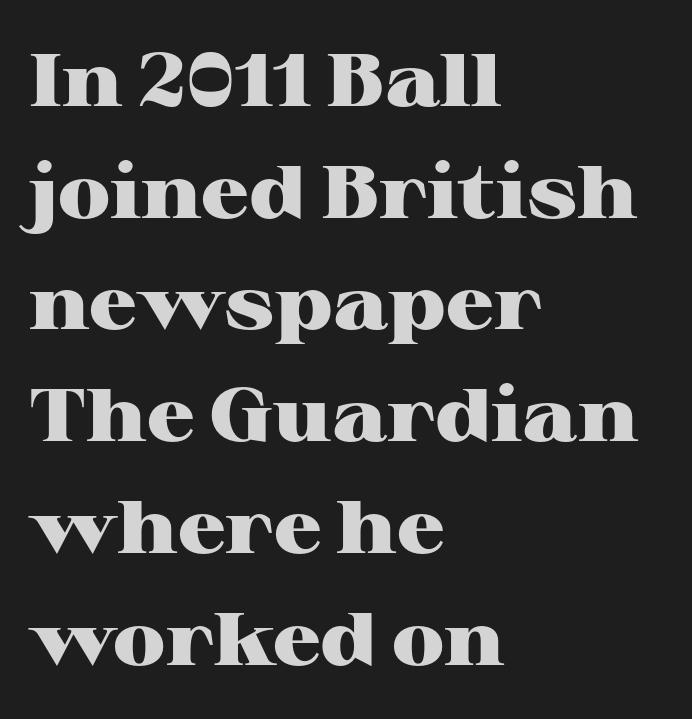
{"serif": "yes", "italic": "no", "bold": "yes", "weight": "heavy", "width": "wide", "stroke_contrast": "high", "x_height": "medium", "monospaced": "no", "underline": "no", "align": "left", "line_spacing": "normal", "line_spacing_ratio": 1.49, "letter_spacing": "normal", "letter_spacing_em": 0.0, "glyph_px": 75}
